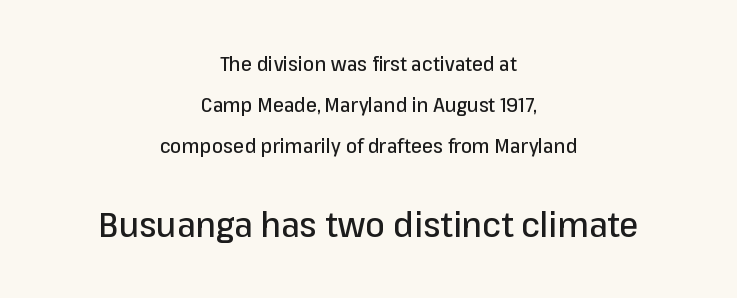
{"serif": "no", "italic": "no", "width": "normal", "stroke_contrast": "low", "x_height": "medium", "monospaced": "no", "underline": "no", "align": "center", "line_spacing": "loose", "line_spacing_ratio": 2.04, "letter_spacing": "normal", "letter_spacing_em": 0.0, "larger_block": "second", "size_ratio": 1.75, "glyph_px": 35}
